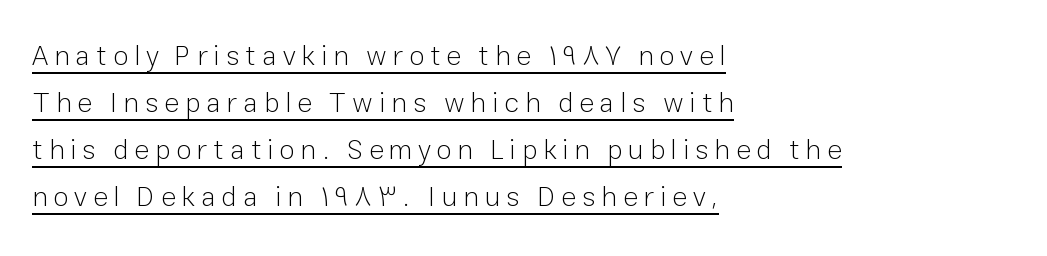
The image shows 28 px light sans-serif type, upright; set left-aligned, normal line spacing (1.68x), unusually wide letter spacing (+0.21 em), underlined; low stroke contrast and a medium x-height.
